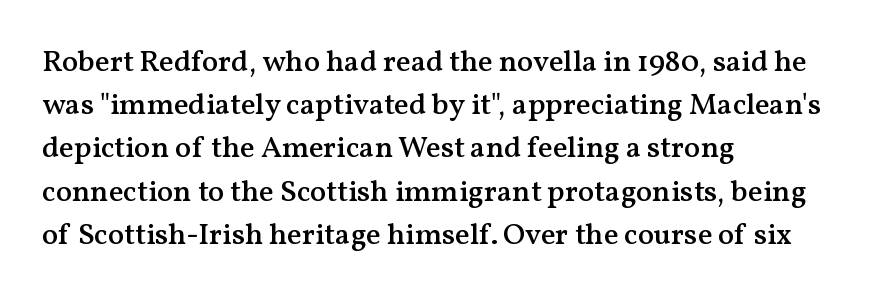
The typesetter chose a ragged-right arrangement here. Posture: straight, roman, zero tilt. Every letter is mildly thick-stroked: semibold rather than bold. Each word holds together tightly as a unit, with standard inter-letter gaps. Baseline-to-baseline distance is the conventional proportion of letter height.
